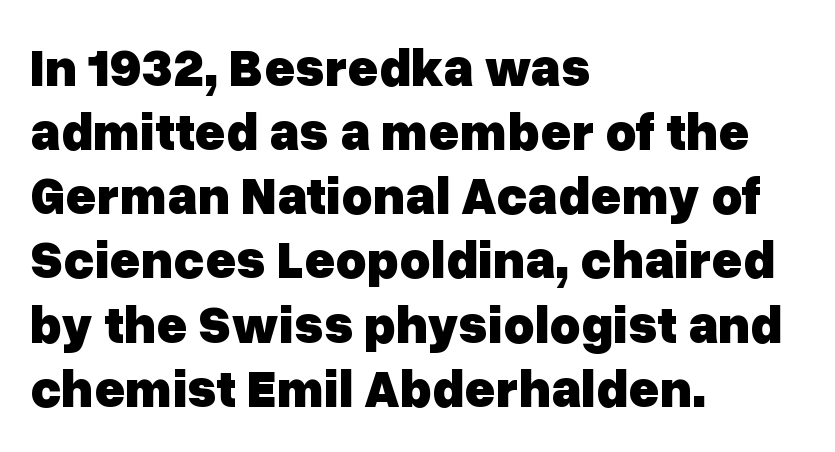
{"serif": "no", "italic": "no", "bold": "yes", "weight": "heavy", "width": "normal", "stroke_contrast": "low", "x_height": "medium", "monospaced": "no", "underline": "no", "align": "left", "line_spacing_ratio": 1.21, "letter_spacing": "normal", "letter_spacing_em": 0.0, "glyph_px": 53}
